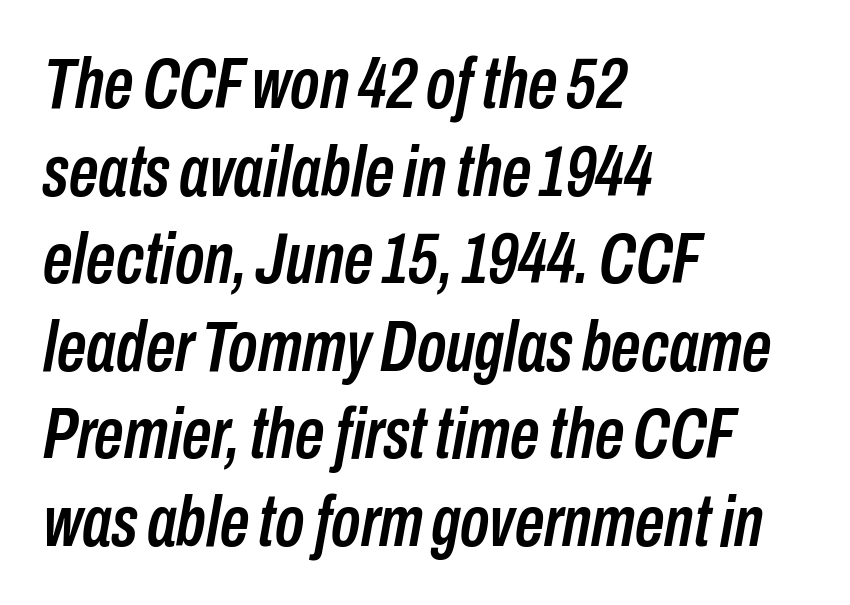
Q: Is the text italic (slanted)? A: Yes, it leans right by about 10 degrees.
Q: Is the text underlined? A: No.
Q: How is the paragraph aligned? A: Left-aligned.
Q: Is the spacing between letters normal or unusually wide? A: Normal.
Q: Width (condensed, normal, or wide)? A: Condensed.
Q: Stroke contrast? A: Low.
Q: x-height? A: Medium.
Q: Monospaced? A: No.
